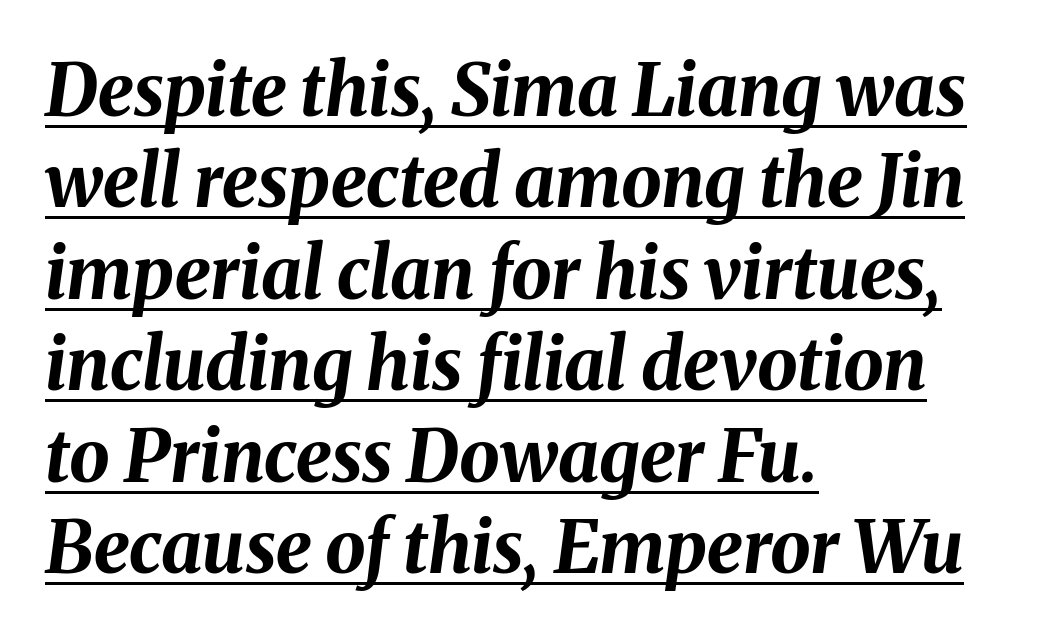
Students, this is bold: see how much ink each stroke carries. Successive baselines arrive at the customary interval. Check the space under the baseline: a stroke is drawn there. The compositor pushed each line to the left boundary. There is no visible air inserted between adjacent glyphs. You could not count columns in this text — the font is proportionally spaced.
